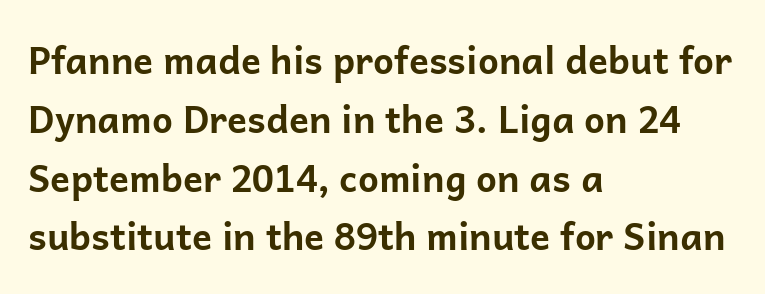
Each word holds together tightly as a unit, with standard inter-letter gaps. The space directly below the letters is spotless. Every letter is thick-stroked: bold, no question. These lines were composed using upright roman letters. Is there much room between lines? A standard amount, neither cramped nor airy. Are there feet on the stems? There aren't — it's a sans.
